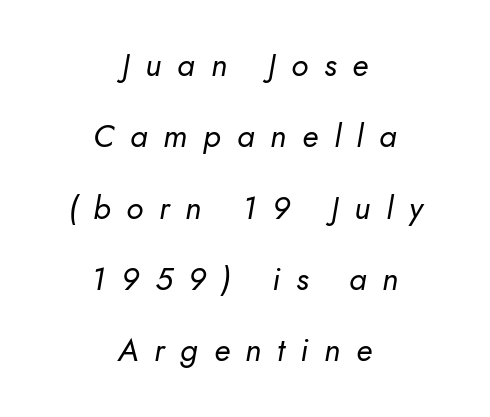
{"italic": "yes", "lean": "right", "slant_degrees": 10, "bold": "no", "weight": "regular", "width": "normal", "stroke_contrast": "low", "x_height": "small", "monospaced": "no", "underline": "no", "align": "center", "line_spacing": "loose", "line_spacing_ratio": 2.23, "letter_spacing": "wide", "letter_spacing_em": 0.49, "glyph_px": 32}
